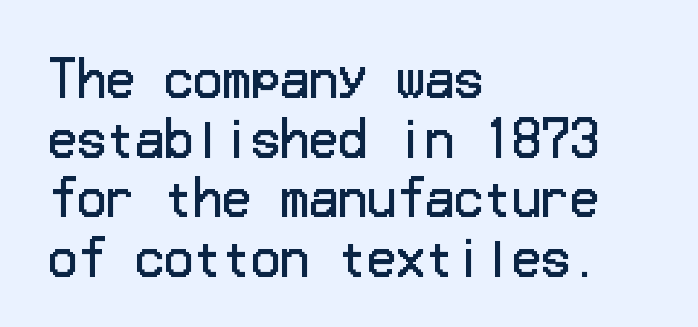
Characters remain perfectly vertical along every line. No letter is thick-stroked: the sample isn't bold. The space directly below the letters is spotless. The paragraph has a hard left edge and a soft right edge. Regarding serifs, this sample does without them.
